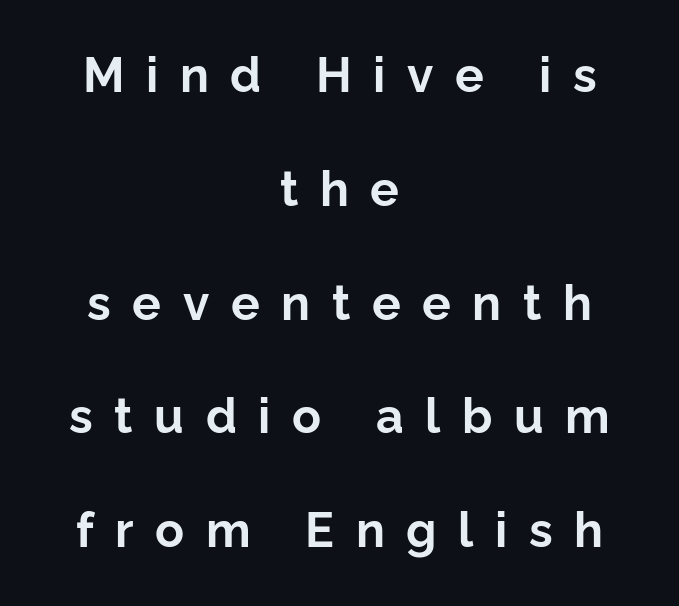
Q: Is the text bold? A: Yes.
Q: Is the text italic (slanted)? A: No, it is upright.
Q: Is the typeface a serif or a sans-serif typeface? A: Sans-serif.
Q: Is the text underlined? A: No.
Q: How is the paragraph aligned? A: Centered.
Q: Is the spacing between letters normal or unusually wide? A: Unusually wide.
Q: Is the spacing between lines tight, normal or loose? A: Loose.
Q: Width (condensed, normal, or wide)? A: Normal.
Q: Stroke contrast? A: Low.
Q: x-height? A: Medium.
Q: Monospaced? A: No.
